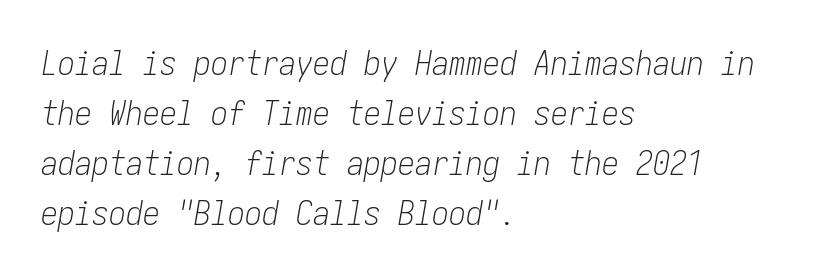
{"italic": "yes", "lean": "right", "slant_degrees": 10, "bold": "no", "weight": "light", "width": "condensed", "stroke_contrast": "low", "x_height": "medium", "underline": "no", "align": "left", "line_spacing": "normal", "line_spacing_ratio": 1.47, "letter_spacing": "normal", "letter_spacing_em": 0.0, "glyph_px": 34}
